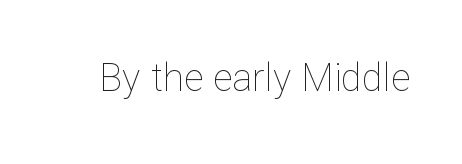
{"italic": "no", "bold": "no", "weight": "thin", "width": "normal", "stroke_contrast": "low", "x_height": "medium", "monospaced": "no", "underline": "no", "letter_spacing": "normal", "letter_spacing_em": 0.0, "glyph_px": 38}
